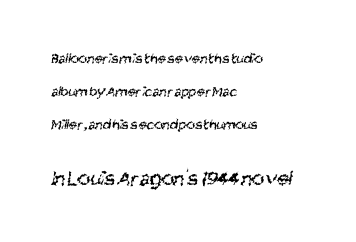
{"bold": "no", "underline": "no", "align": "left", "line_spacing": "loose", "line_spacing_ratio": 2.19, "letter_spacing": "normal", "letter_spacing_em": 0.0, "larger_block": "second", "size_ratio": 1.47, "glyph_px": 22}
